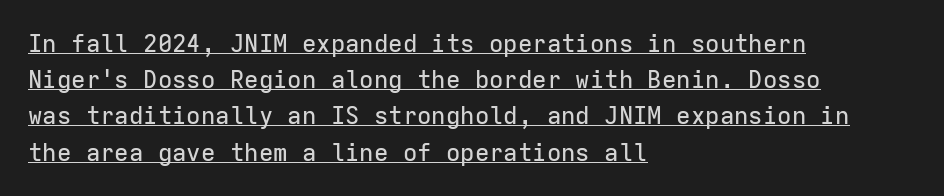
{"italic": "no", "underline": "yes", "align": "left", "line_spacing": "normal", "line_spacing_ratio": 1.51, "letter_spacing": "normal", "letter_spacing_em": 0.0, "glyph_px": 24}
